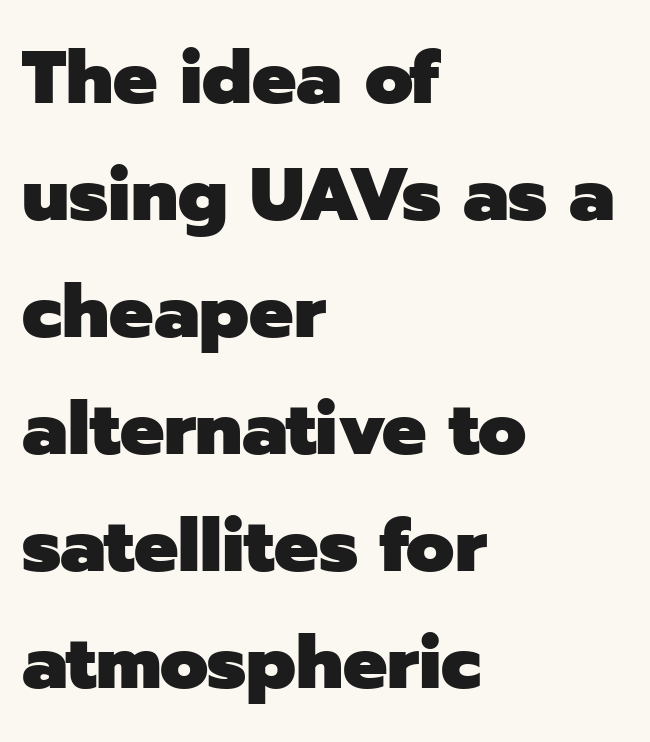
If you measured baseline to baseline, you'd find a middling distance. The glyphs have the mass of a bold cut. Letterform terminals end flat and unadorned throughout the passage. The rendering anchors every line to the left-hand side.
